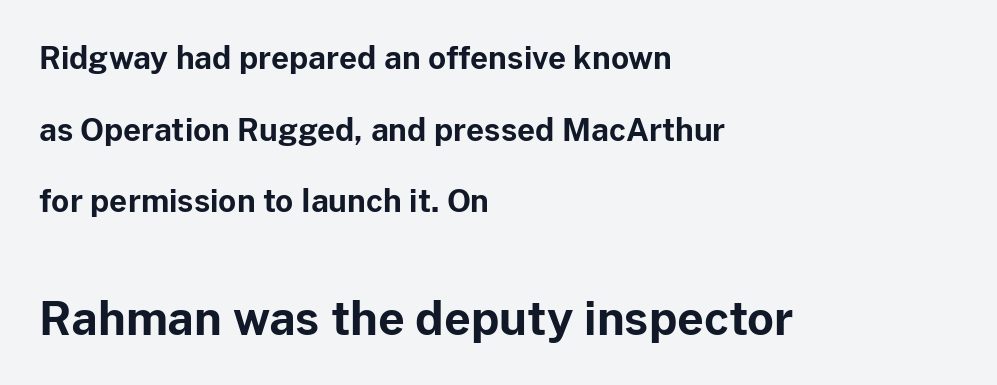
The image shows 46 px bold sans-serif type, upright; set left-aligned, loose line spacing (2.31x), normal letter spacing, not underlined; the second (bottom) block is 1.48x larger; low stroke contrast and a medium x-height.
